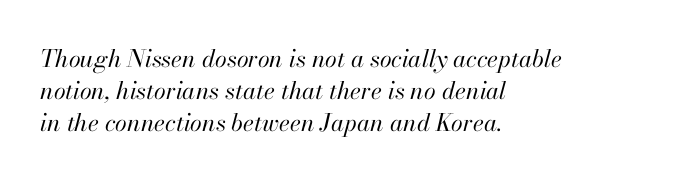
{"italic": "yes", "lean": "right", "slant_degrees": 13, "bold": "no", "underline": "no", "align": "left", "line_spacing": "normal", "line_spacing_ratio": 1.33, "letter_spacing": "normal", "letter_spacing_em": 0.0, "glyph_px": 24}
